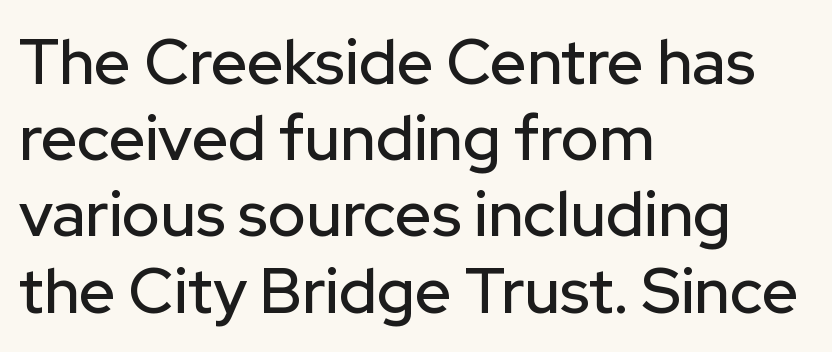
The image shows 63 px sans-serif type, upright; set left-aligned, line spacing 1.21x, normal letter spacing, not underlined; low stroke contrast and a medium x-height.
